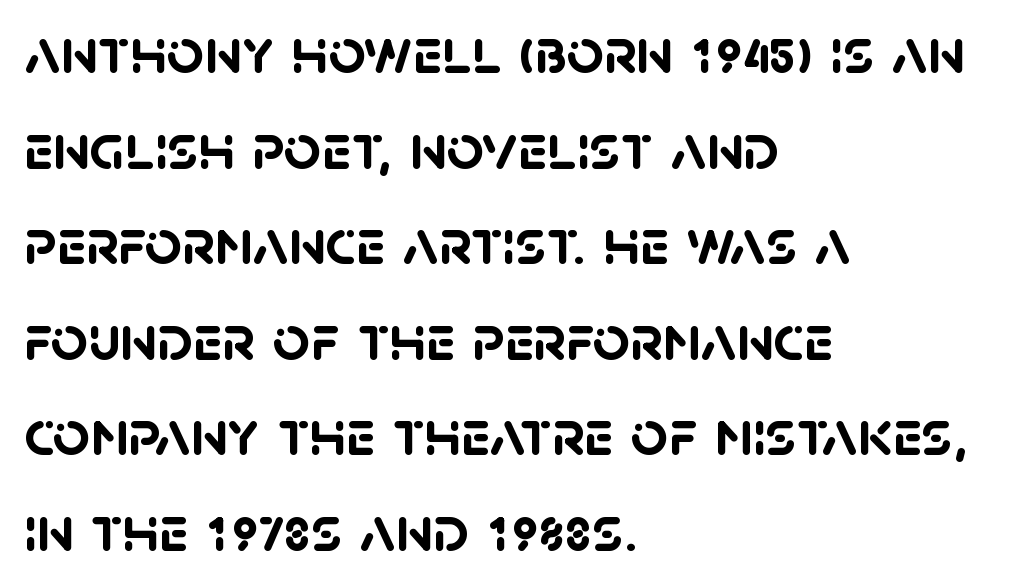
Is the letter spacing exaggerated? No — it looks like the ordinary default. Leading matches the norm, producing a regular column. The rendering uses natural spacing where letterforms have individual widths. Stroke terminals: plain, sans-serif.
